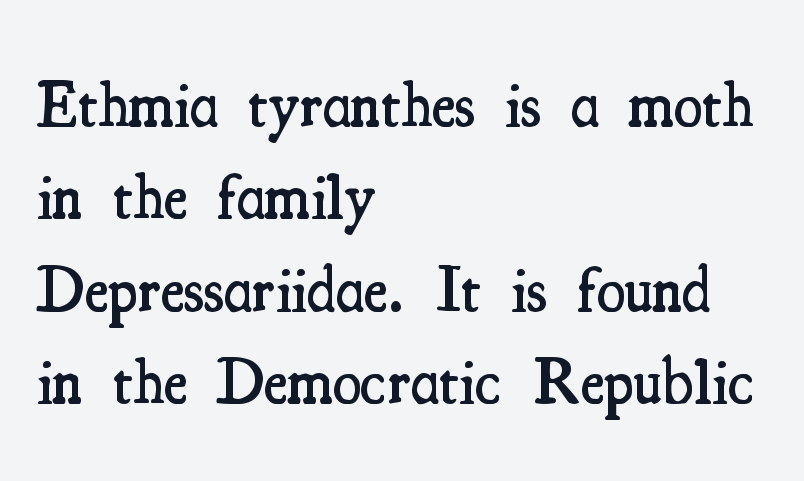
The image shows 65 px semibold, condensed serif type, upright; set left-aligned, normal line spacing (1.42x), normal letter spacing, not underlined; medium stroke contrast and a small x-height.
